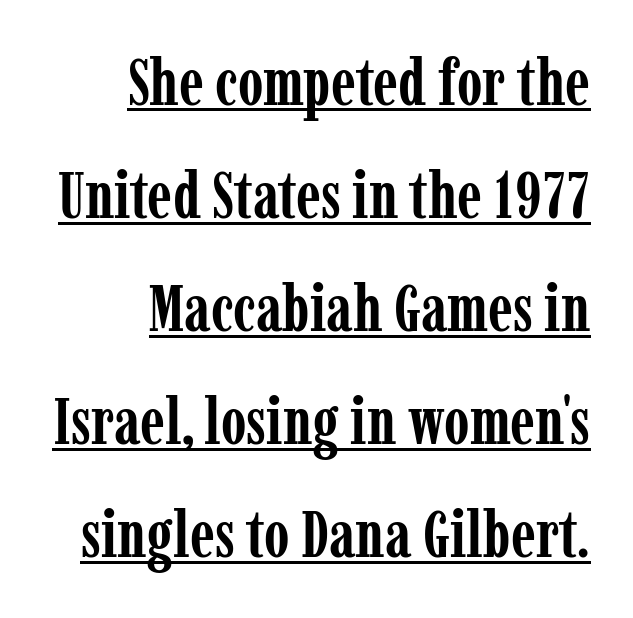
The image shows 65 px semibold, condensed serif type, upright; set right-aligned, line spacing 1.74x, normal letter spacing, underlined; low stroke contrast and a medium x-height.
